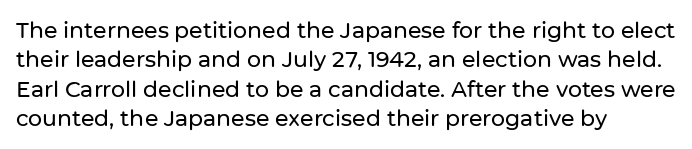
The image shows 22 px text type, upright; set left-aligned, normal line spacing (1.34x), normal letter spacing, not underlined.
